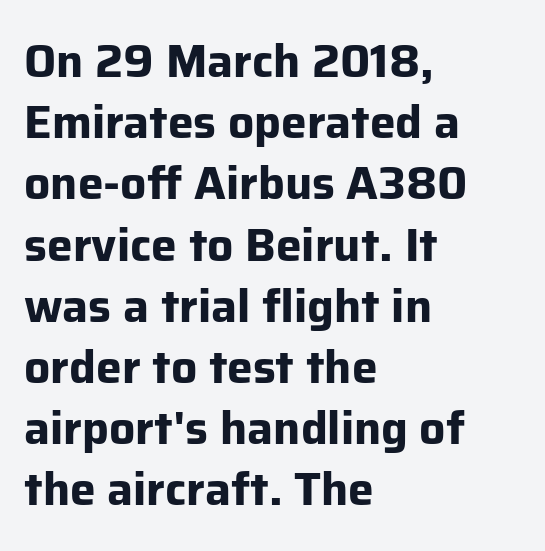
Q: Is the text bold? A: Yes.
Q: Is the text italic (slanted)? A: No, it is upright.
Q: Is the typeface a serif or a sans-serif typeface? A: Sans-serif.
Q: Is the text underlined? A: No.
Q: How is the paragraph aligned? A: Left-aligned.
Q: Is the spacing between letters normal or unusually wide? A: Normal.
Q: Is the spacing between lines tight, normal or loose? A: Normal.
Q: Width (condensed, normal, or wide)? A: Normal.
Q: Stroke contrast? A: Low.
Q: x-height? A: Medium.
Q: Monospaced? A: No.
